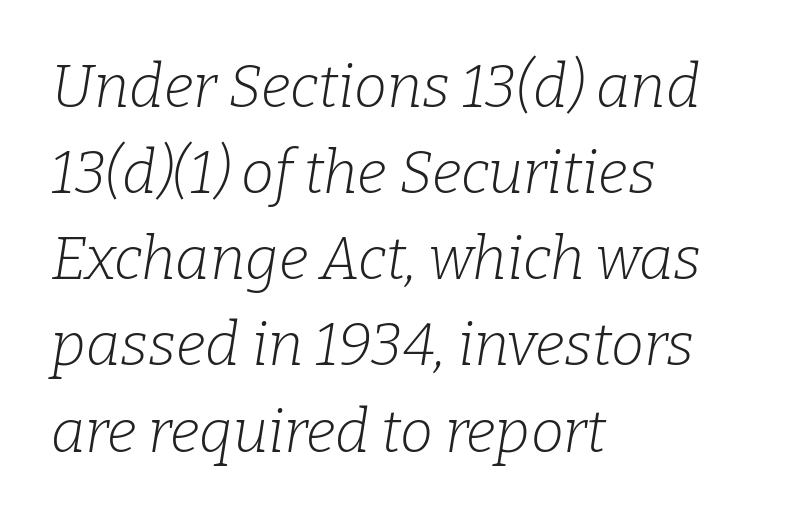
{"serif": "yes", "italic": "yes", "lean": "right", "slant_degrees": 9, "bold": "no", "weight": "light", "width": "normal", "stroke_contrast": "low", "x_height": "medium", "monospaced": "no", "underline": "no", "align": "left", "line_spacing": "normal", "line_spacing_ratio": 1.46, "letter_spacing": "normal", "letter_spacing_em": 0.0, "glyph_px": 59}
